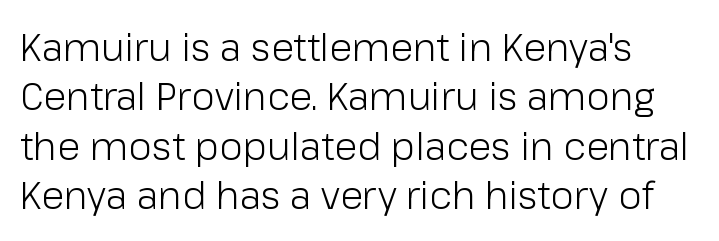
{"serif": "no", "italic": "no", "bold": "no", "weight": "light", "width": "normal", "stroke_contrast": "low", "x_height": "medium", "monospaced": "no", "underline": "no", "line_spacing": "normal", "line_spacing_ratio": 1.3, "letter_spacing": "normal", "letter_spacing_em": 0.0, "glyph_px": 38}
